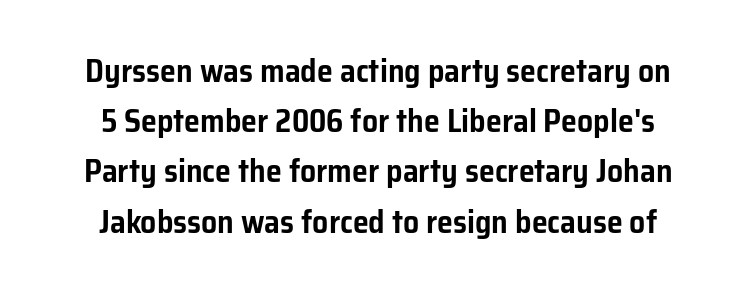
The image shows 32 px sans-serif type, upright; set centered, normal line spacing (1.57x), normal letter spacing, not underlined; low stroke contrast and a medium x-height.
